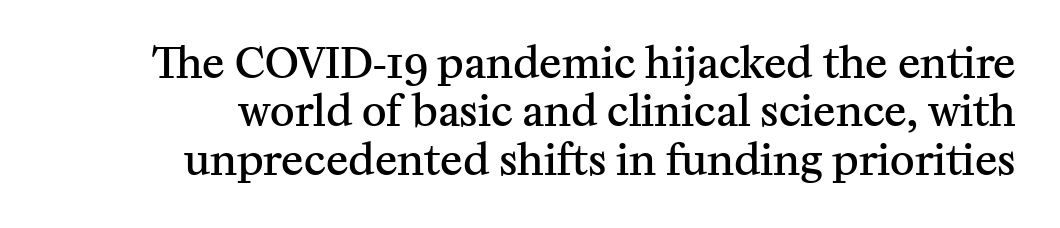
One glance says dense: line gaps are narrower than usual. In terms of posture, this sample is upright. The glyphs are unaccompanied by any horizontal stroke below them. Here the designer chose a conventional face with non-uniform glyph widths.
